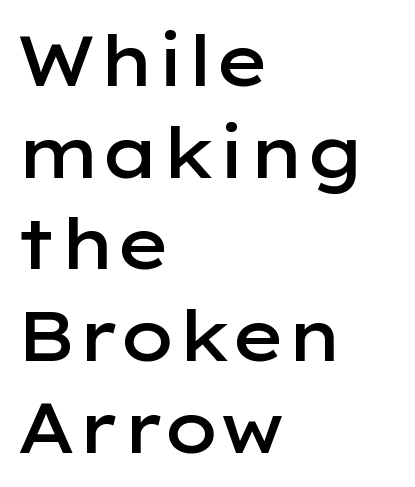
The image shows 70 px semibold, wide sans-serif type, upright; set left-aligned, normal line spacing (1.31x), normal letter spacing, not underlined; low stroke contrast and a medium x-height.
